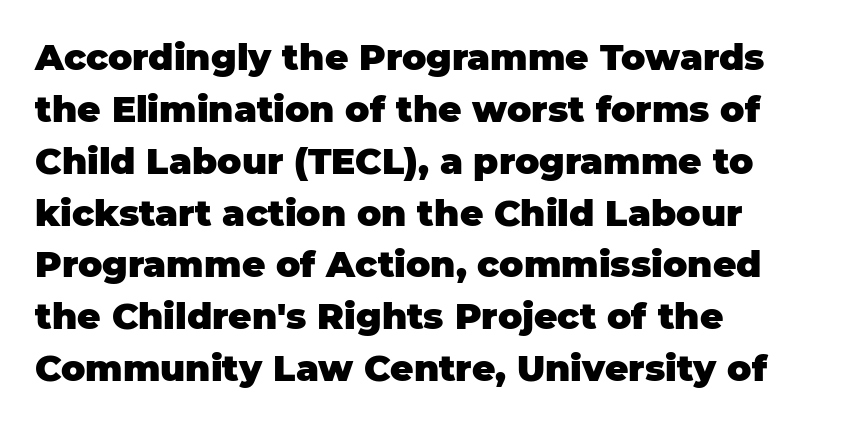
The image shows 36 px heavy sans-serif type, upright; set left-aligned, normal line spacing (1.44x), normal letter spacing, not underlined; low stroke contrast and a large x-height.
